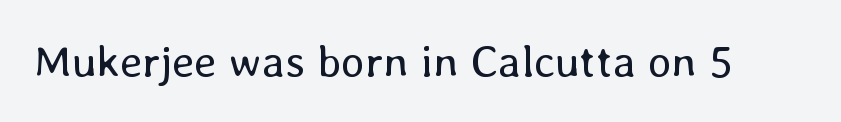
{"italic": "no", "bold": "no", "weight": "regular", "width": "normal", "stroke_contrast": "low", "x_height": "medium", "monospaced": "no", "underline": "no", "letter_spacing": "normal", "letter_spacing_em": 0.0, "glyph_px": 45}
